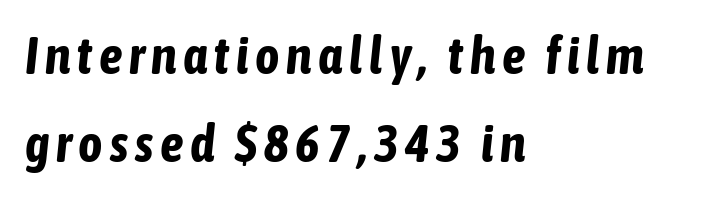
Q: Is the text bold? A: Yes.
Q: Is the text italic (slanted)? A: Yes, it leans right by about 6 degrees.
Q: Is the text underlined? A: No.
Q: How is the paragraph aligned? A: Left-aligned.
Q: Is the spacing between lines tight, normal or loose? A: Normal.
Q: Width (condensed, normal, or wide)? A: Condensed.
Q: Stroke contrast? A: Low.
Q: x-height? A: Medium.
Q: Monospaced? A: No.
